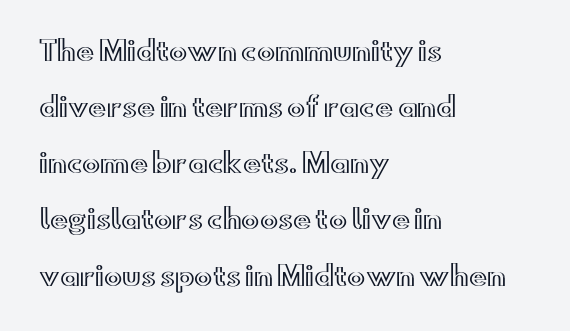
The image shows 27 px text type, upright; set left-aligned, loose line spacing (2.08x), normal letter spacing, not underlined.
